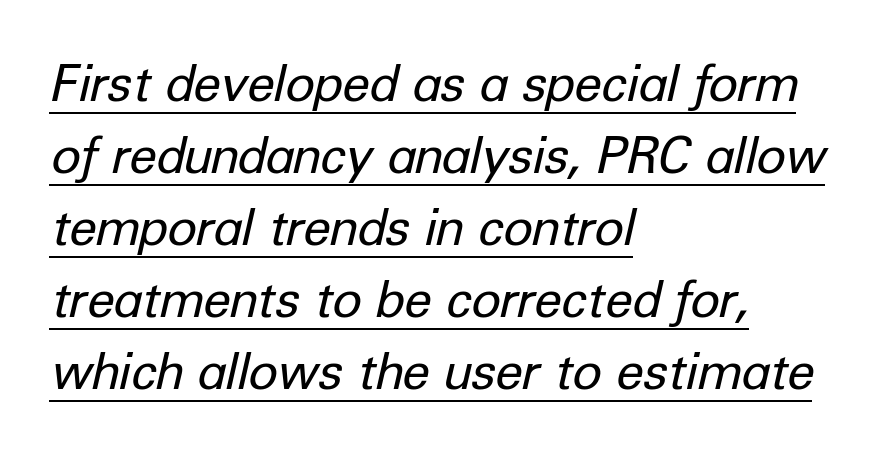
{"italic": "yes", "lean": "right", "slant_degrees": 12, "bold": "no", "weight": "regular", "width": "normal", "stroke_contrast": "low", "x_height": "medium", "monospaced": "no", "underline": "yes", "align": "left", "line_spacing": "normal", "line_spacing_ratio": 1.44, "letter_spacing": "normal", "letter_spacing_em": 0.0, "glyph_px": 50}
